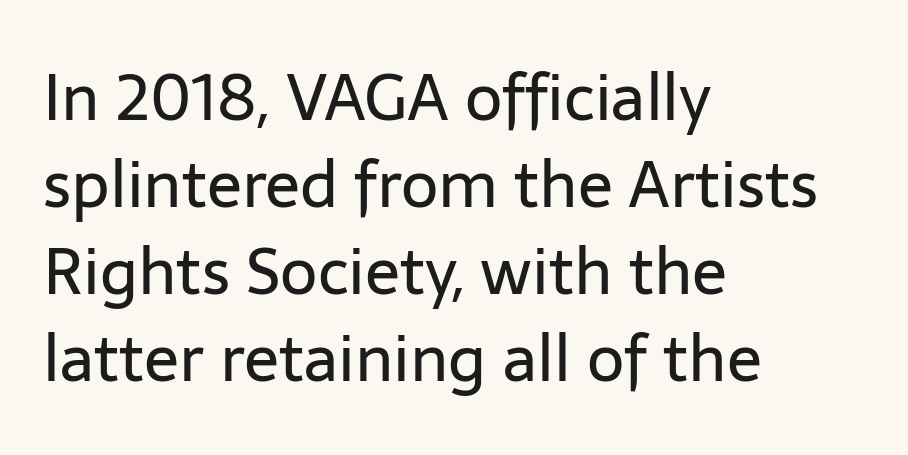
{"serif": "no", "italic": "no", "bold": "no", "weight": "regular", "width": "normal", "stroke_contrast": "low", "x_height": "medium", "monospaced": "no", "underline": "no", "align": "left", "line_spacing": "normal", "line_spacing_ratio": 1.34, "letter_spacing": "normal", "letter_spacing_em": 0.0, "glyph_px": 65}
